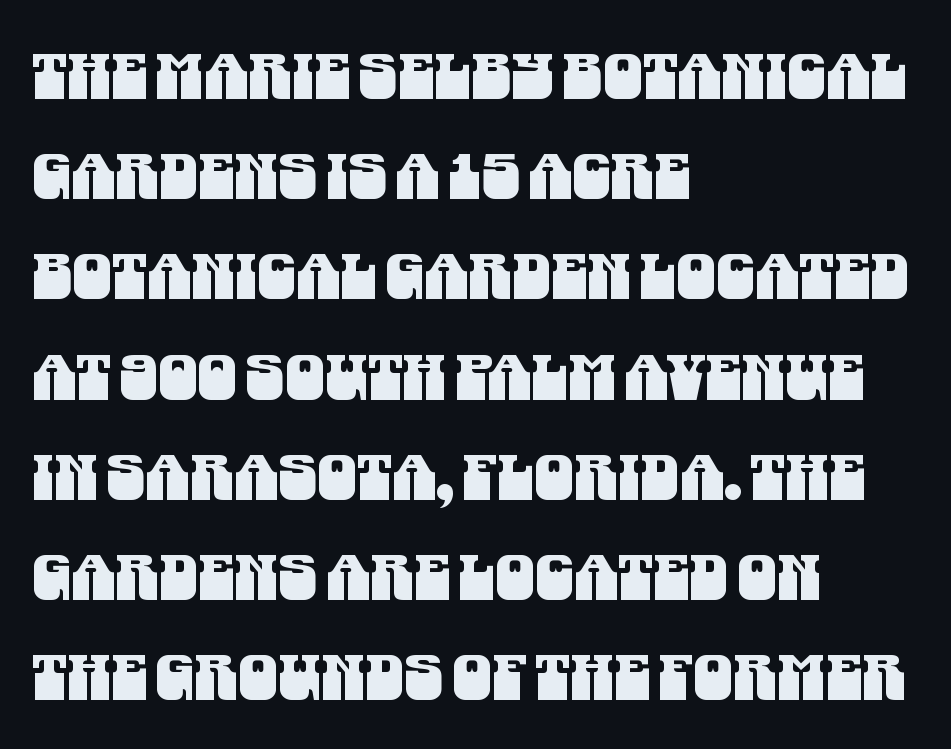
Q: Is the typeface a serif or a sans-serif typeface? A: Sans-serif.
Q: Is the text underlined? A: No.
Q: How is the paragraph aligned? A: Left-aligned.
Q: Is the spacing between letters normal or unusually wide? A: Normal.
Q: Is the spacing between lines tight, normal or loose? A: Normal.
Q: Width (condensed, normal, or wide)? A: Condensed.
Q: Stroke contrast? A: Medium.
Q: x-height? A: Large.
Q: Monospaced? A: No.
